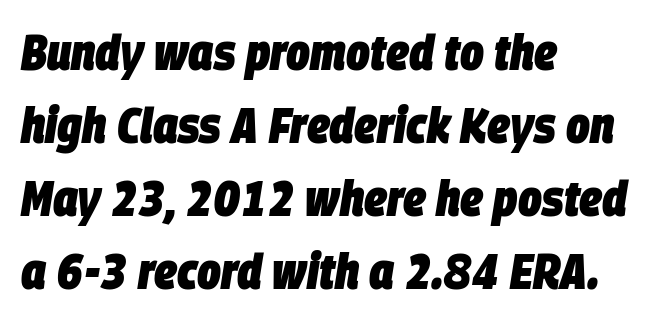
You'd pick this weight for a headline — it's a proper bold. These lines sit exactly where default settings would place them. This rendering uses left alignment, leaving the right contour irregular. Slanted lettering throughout. Type without underlining.
